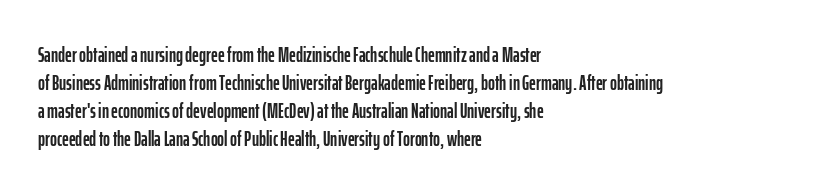
{"italic": "no", "underline": "no", "align": "left", "line_spacing": "normal", "line_spacing_ratio": 1.33, "letter_spacing": "normal", "letter_spacing_em": 0.0, "glyph_px": 21}
